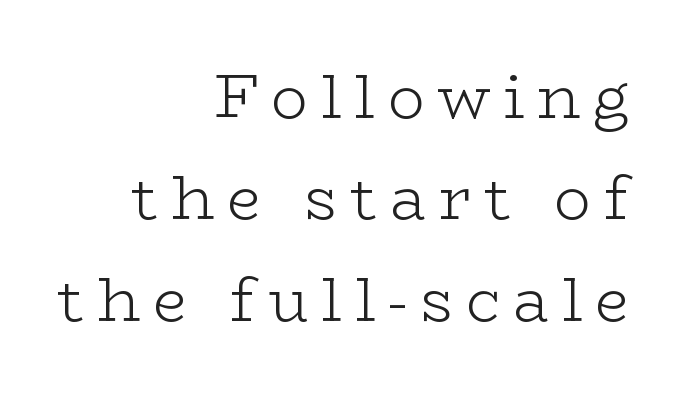
{"serif": "yes", "italic": "no", "bold": "no", "weight": "light", "width": "wide", "stroke_contrast": "low", "x_height": "medium", "monospaced": "no", "underline": "no", "align": "right", "line_spacing": "normal", "line_spacing_ratio": 1.66, "letter_spacing": "wide", "letter_spacing_em": 0.21, "glyph_px": 61}
